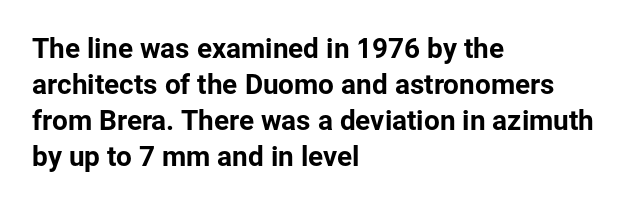
The image shows 28 px sans-serif type, upright; set left-aligned, normal line spacing (1.28x), normal letter spacing, not underlined; low stroke contrast and a medium x-height.
